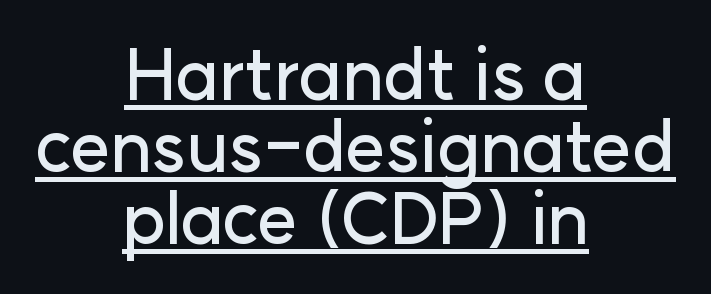
The image shows 70 px sans-serif type, upright; set centered, tight line spacing (1.03x), normal letter spacing, underlined; low stroke contrast and a medium x-height.
